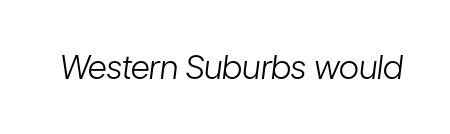
Q: Is the text bold? A: No.
Q: Is the text italic (slanted)? A: Yes, it leans right by about 7 degrees.
Q: Is the text underlined? A: No.
Q: Is the spacing between letters normal or unusually wide? A: Normal.
Q: Width (condensed, normal, or wide)? A: Condensed.
Q: Stroke contrast? A: Low.
Q: x-height? A: Medium.
Q: Monospaced? A: No.
